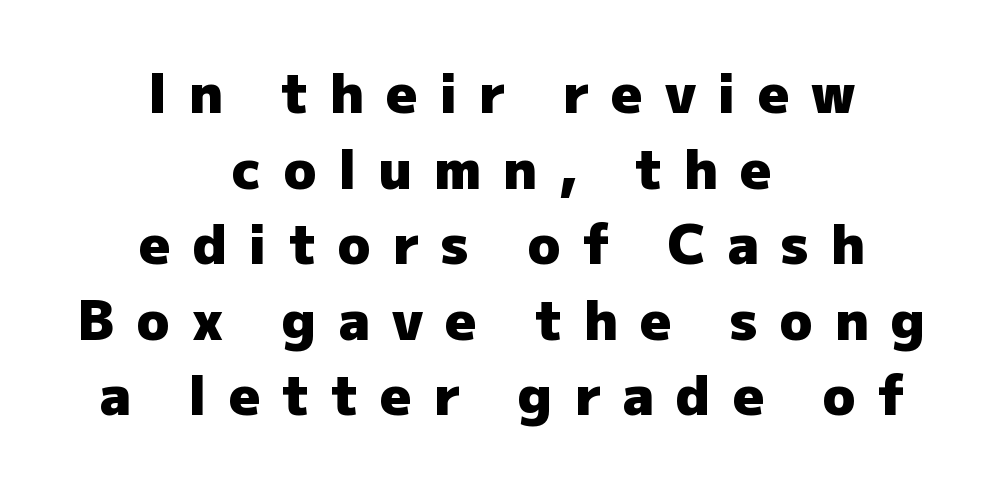
The image shows 54 px heavy sans-serif type, upright; set centered, normal line spacing (1.4x), unusually wide letter spacing (+0.41 em), not underlined; low stroke contrast and a medium x-height.
